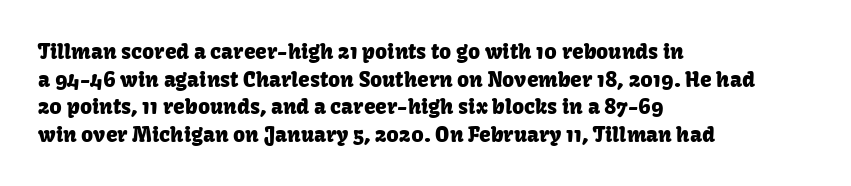
Line starts are locked; line ends wander. Leading matches the norm, producing a regular column. Characters remain perfectly vertical along every line. The area under the type is left untouched. Caption: standard tracking, unaltered.
